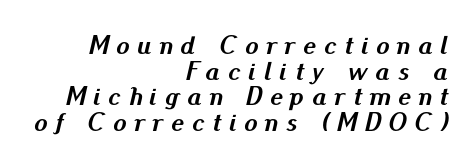
Q: Is the text bold? A: Yes.
Q: Is the text italic (slanted)? A: Yes, it leans right by about 13 degrees.
Q: Is the text underlined? A: No.
Q: How is the paragraph aligned? A: Right-aligned.
Q: Is the spacing between letters normal or unusually wide? A: Unusually wide.
Q: Is the spacing between lines tight, normal or loose? A: Tight.
